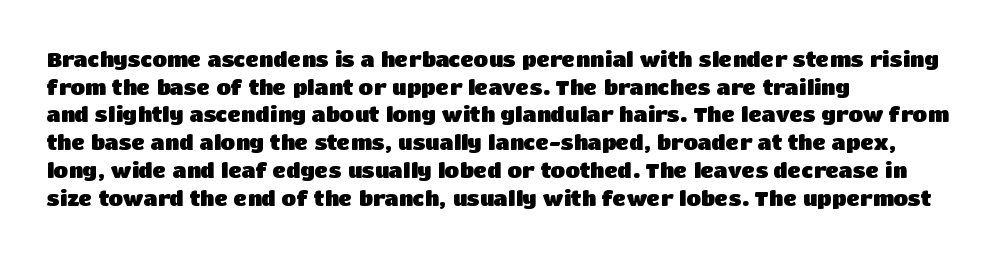
{"italic": "no", "bold": "yes", "underline": "no", "align": "left", "line_spacing": "normal", "line_spacing_ratio": 1.32, "letter_spacing": "normal", "letter_spacing_em": 0.0, "glyph_px": 21}
